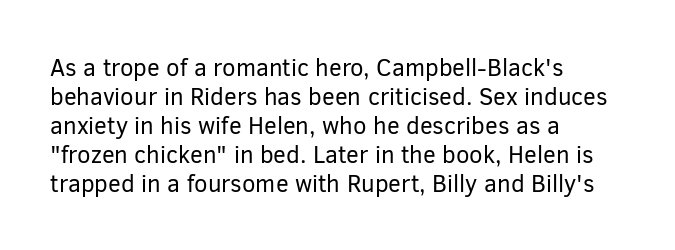
The image shows 24 px text type, upright; set left-aligned, line spacing 1.21x, normal letter spacing, not underlined.
